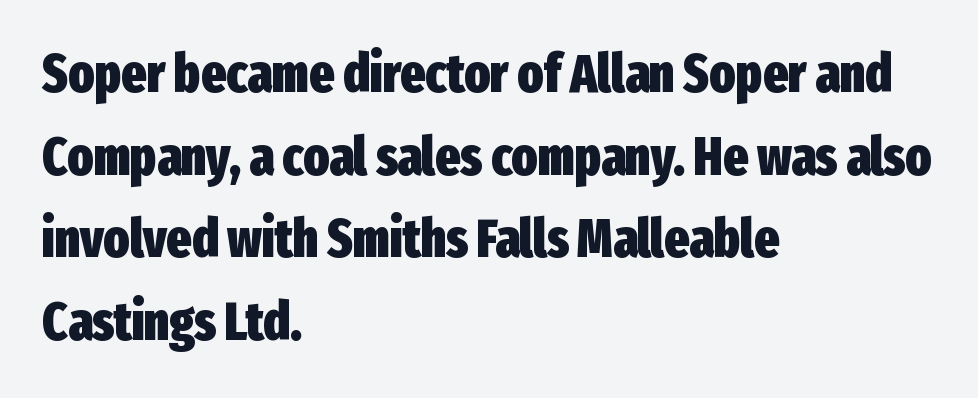
Is this a sans? Yes — the strokes have no serifs. Students, observe: this is what conventionally led text looks like. Anything drawn beneath the words? Only blank space. Is the block centered? No — it sits flush against the left margin. Do the characters align in a grid? No, the font is proportional. The gaps between neighbouring characters are ordinary and unremarkable.
